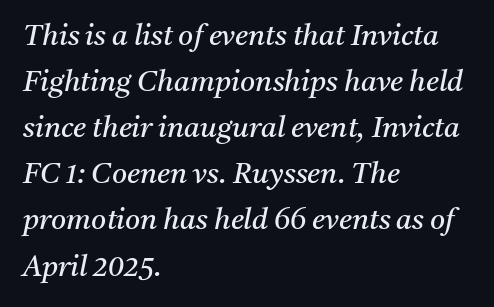
Q: Is the text bold? A: No.
Q: Is the text italic (slanted)? A: Yes, it leans right by about 11 degrees.
Q: Is the typeface a serif or a sans-serif typeface? A: Serif.
Q: Is the text underlined? A: No.
Q: How is the paragraph aligned? A: Left-aligned.
Q: Is the spacing between letters normal or unusually wide? A: Normal.
Q: Is the spacing between lines tight, normal or loose? A: Normal.
Q: Width (condensed, normal, or wide)? A: Normal.
Q: Stroke contrast? A: Medium.
Q: x-height? A: Medium.
Q: Monospaced? A: No.
